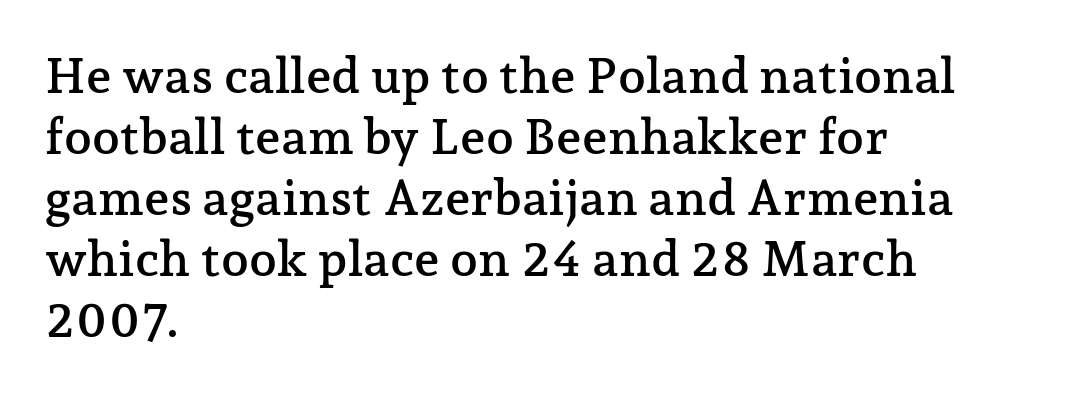
{"serif": "yes", "italic": "no", "width": "normal", "stroke_contrast": "low", "x_height": "medium", "monospaced": "no", "underline": "no", "align": "left", "line_spacing_ratio": 1.22, "letter_spacing": "normal", "letter_spacing_em": 0.0, "glyph_px": 50}
